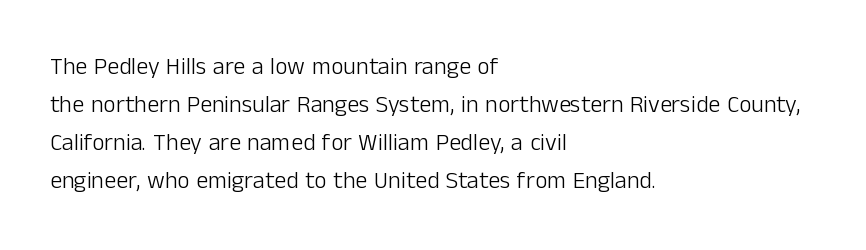
The image shows 24 px text type, upright; set left-aligned, normal line spacing (1.59x), normal letter spacing, not underlined.
